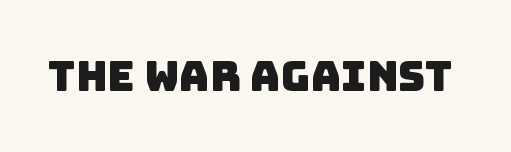
The image shows 42 px sans-serif type; set normal letter spacing, not underlined; low stroke contrast and a large x-height.
